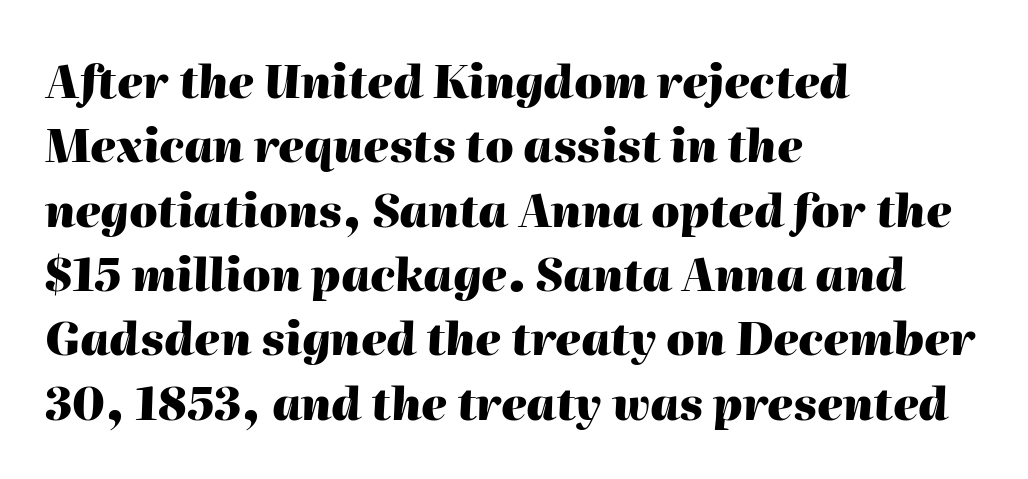
Note the varied advance widths — an 'i' is clearly narrower than an 'm'. Does the leading feel generous? No, just average. Observe the ordinary spacing: letters are neighbours, not strangers. The sample has been set heavy, in full bold. Horizontally, the lines are justified to the leading edge only.
